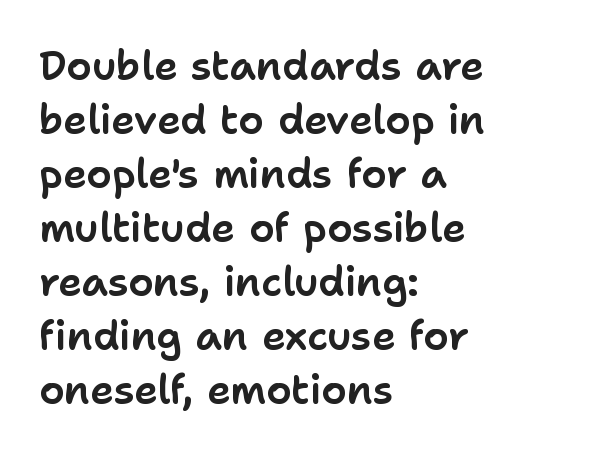
The image shows 40 px sans-serif type, upright; set left-aligned, normal line spacing (1.35x), normal letter spacing, not underlined; low stroke contrast and a medium x-height.
